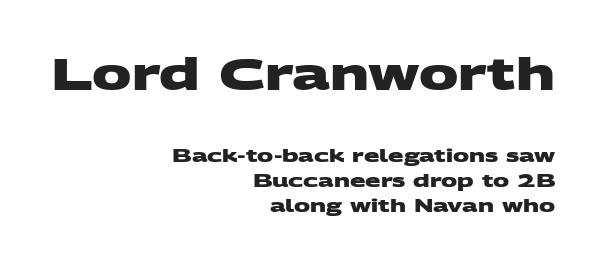
Q: Is the text bold? A: Yes.
Q: Is the typeface a serif or a sans-serif typeface? A: Sans-serif.
Q: Is the text underlined? A: No.
Q: How is the paragraph aligned? A: Right-aligned.
Q: Is the spacing between letters normal or unusually wide? A: Normal.
Q: Is the spacing between lines tight, normal or loose? A: Normal.
Q: Which block of text is set in a larger size, the first (top) or the second (bottom)? A: The first (top) one.
Q: Width (condensed, normal, or wide)? A: Wide.
Q: Stroke contrast? A: Medium.
Q: x-height? A: Large.
Q: Monospaced? A: No.
